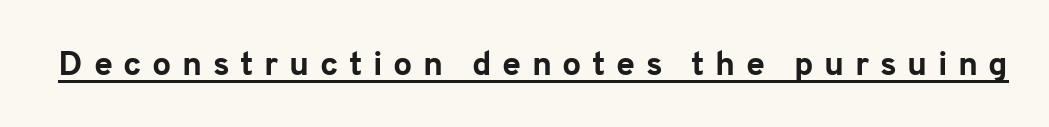
{"serif": "no", "italic": "no", "bold": "yes", "weight": "bold", "width": "normal", "stroke_contrast": "low", "x_height": "medium", "monospaced": "no", "underline": "yes", "letter_spacing": "wide", "letter_spacing_em": 0.31, "glyph_px": 34}
